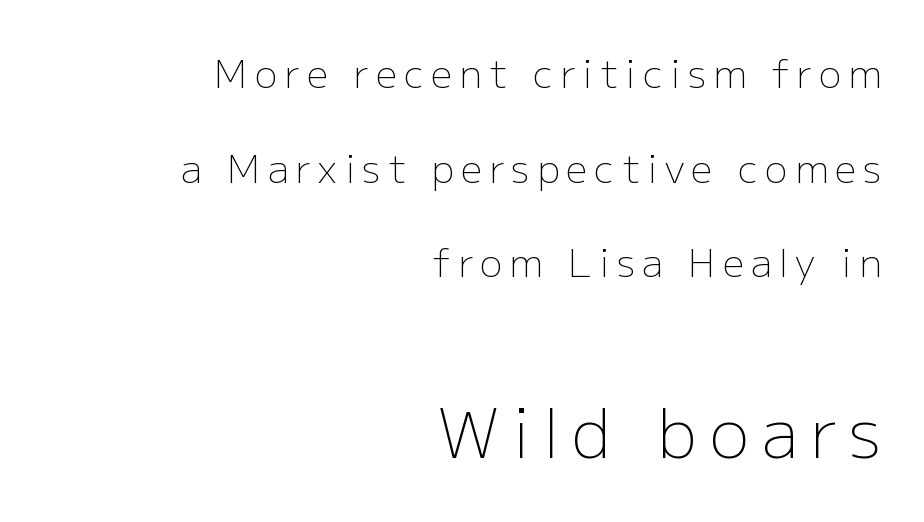
{"serif": "no", "italic": "no", "bold": "no", "weight": "light", "width": "normal", "stroke_contrast": "low", "x_height": "medium", "monospaced": "no", "underline": "no", "align": "right", "line_spacing": "loose", "line_spacing_ratio": 2.49, "larger_block": "second", "size_ratio": 1.76, "glyph_px": 67}
